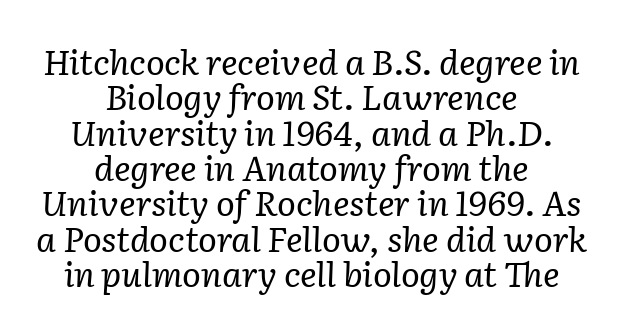
The image shows 35 px regular-weight serif type, italic (leaning right); set centered, tight line spacing (1.01x), normal letter spacing, not underlined; low stroke contrast and a medium x-height.
